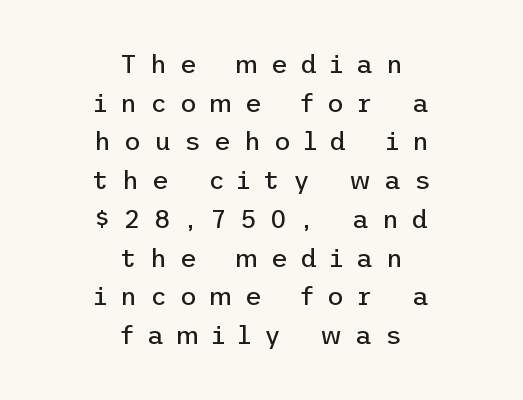
{"italic": "no", "bold": "no", "underline": "no", "align": "center", "line_spacing": "normal", "line_spacing_ratio": 1.49, "letter_spacing": "wide", "letter_spacing_em": 0.5, "glyph_px": 26}
